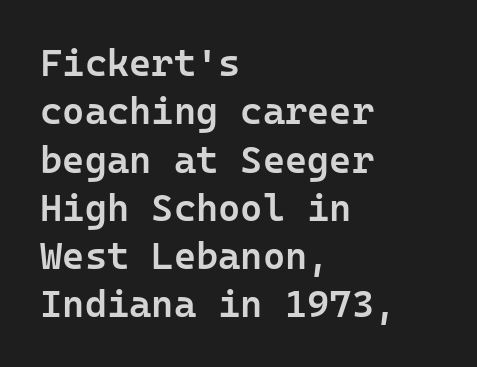
The image shows 38 px semibold sans-serif type, upright; set left-aligned, normal line spacing (1.27x), normal letter spacing, not underlined; low stroke contrast and a medium x-height.
